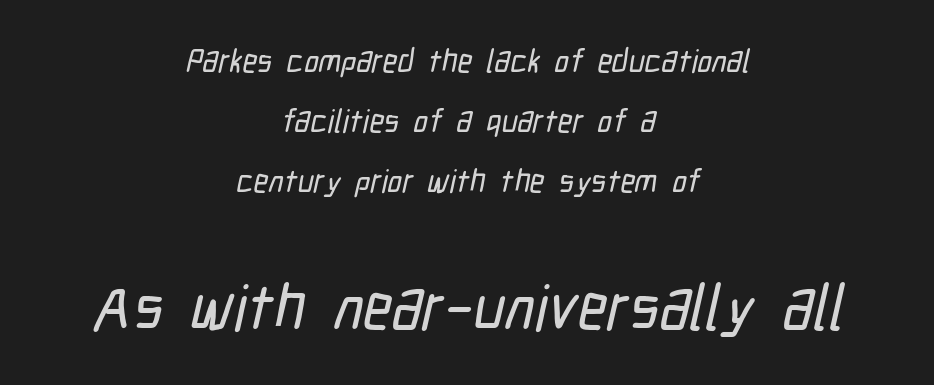
Q: Is the typeface a serif or a sans-serif typeface? A: Sans-serif.
Q: Is the text underlined? A: No.
Q: How is the paragraph aligned? A: Centered.
Q: Is the spacing between letters normal or unusually wide? A: Normal.
Q: Which block of text is set in a larger size, the first (top) or the second (bottom)? A: The second (bottom) one.
Q: Width (condensed, normal, or wide)? A: Condensed.
Q: Stroke contrast? A: Low.
Q: x-height? A: Medium.
Q: Monospaced? A: No.
